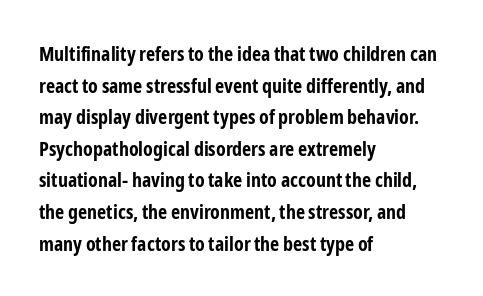
Q: Is the text bold? A: Yes.
Q: Is the text italic (slanted)? A: No, it is upright.
Q: Is the text underlined? A: No.
Q: How is the paragraph aligned? A: Left-aligned.
Q: Is the spacing between letters normal or unusually wide? A: Normal.
Q: Is the spacing between lines tight, normal or loose? A: Normal.
